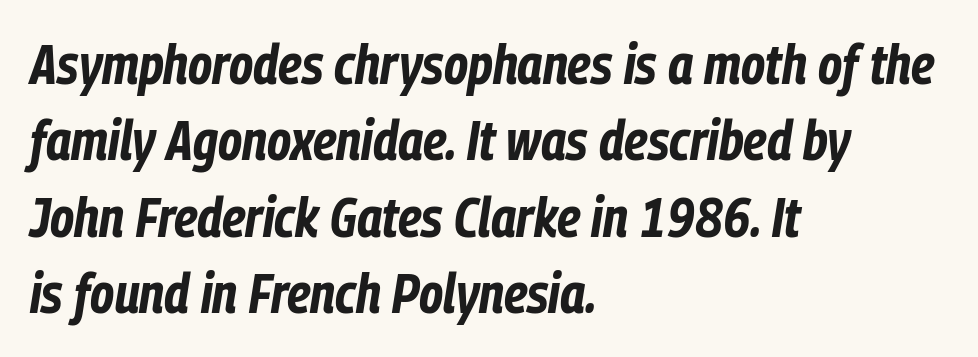
Q: Is the text bold? A: Yes.
Q: Is the text italic (slanted)? A: Yes, it leans right by about 9 degrees.
Q: Is the text underlined? A: No.
Q: How is the paragraph aligned? A: Left-aligned.
Q: Is the spacing between letters normal or unusually wide? A: Normal.
Q: Is the spacing between lines tight, normal or loose? A: Normal.
Q: Width (condensed, normal, or wide)? A: Condensed.
Q: Stroke contrast? A: Low.
Q: x-height? A: Medium.
Q: Monospaced? A: No.
